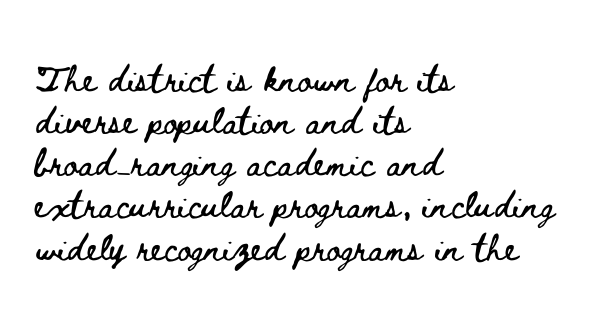
The letters sit at their default tracking, neither squeezed nor spread. Letters rest on an invisible, unmarked baseline. Caption: multi-line text, flush left, ragged right. Varying glyph widths throughout — classic text-font behaviour.
